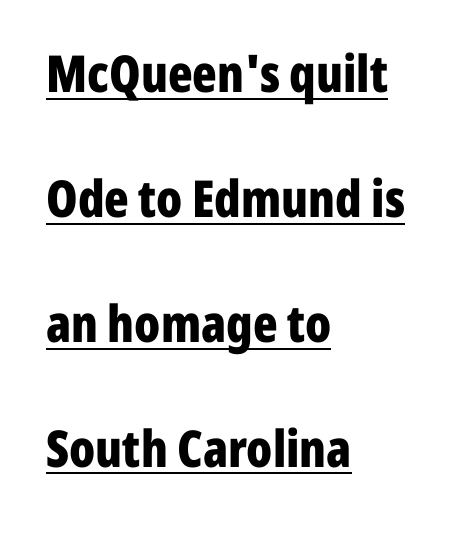
Compared with undecorated copy, this sample adds a rule below the words. This sample trades compactness for vertical openness between lines. Looks like regular typesetting: each glyph gets only the width it needs. Line starts are locked; line ends wander. These words are printed bold, with thick strokes throughout.
